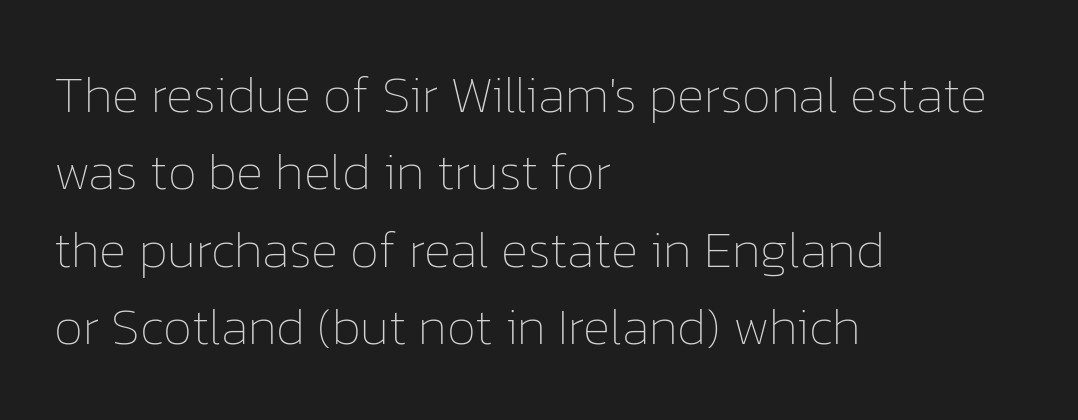
The letterforms sit shoulder to shoulder at normal distance. Any mark beneath the type? The region is blank. A light-to-regular cut is what we see here. The paragraph has a hard left edge and a soft right edge.
